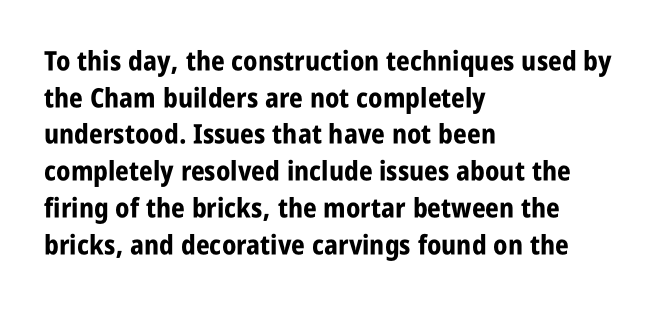
Q: Is the text bold? A: Yes.
Q: Is the text italic (slanted)? A: No, it is upright.
Q: Is the text underlined? A: No.
Q: How is the paragraph aligned? A: Left-aligned.
Q: Is the spacing between letters normal or unusually wide? A: Normal.
Q: Is the spacing between lines tight, normal or loose? A: Normal.
